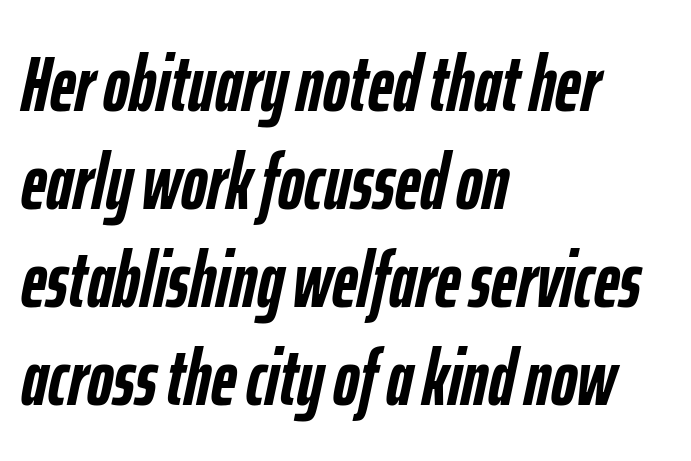
{"italic": "yes", "lean": "right", "slant_degrees": 12, "bold": "yes", "weight": "semibold", "width": "condensed", "stroke_contrast": "low", "x_height": "medium", "monospaced": "no", "underline": "no", "align": "left", "line_spacing_ratio": 1.24, "letter_spacing": "normal", "letter_spacing_em": 0.0, "glyph_px": 79}
